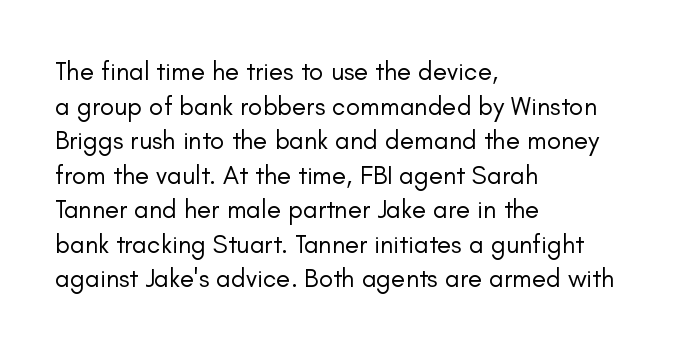
The image shows 26 px text type, upright; set left-aligned, normal line spacing (1.33x), normal letter spacing, not underlined.
